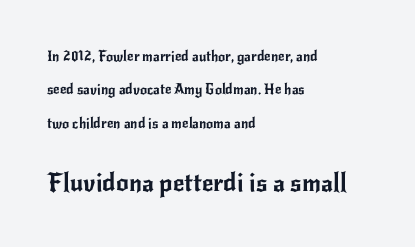
The image shows 25 px text type, upright; set left-aligned, loose line spacing (2.39x), normal letter spacing, not underlined; the second (bottom) block is 1.79x larger.
